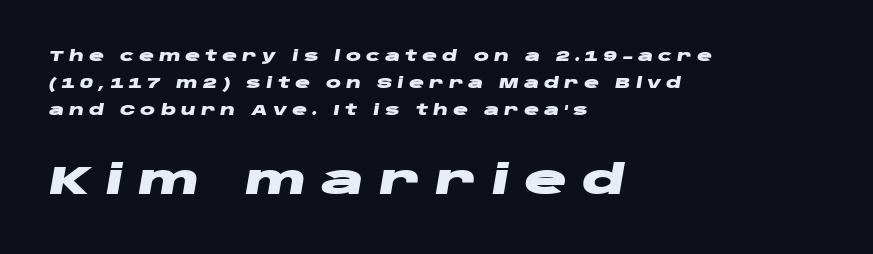
{"italic": "yes", "lean": "right", "slant_degrees": 10, "bold": "yes", "weight": "heavy", "width": "wide", "stroke_contrast": "low", "x_height": "large", "monospaced": "no", "underline": "no", "align": "left", "line_spacing": "loose", "line_spacing_ratio": 1.94, "letter_spacing": "wide", "letter_spacing_em": 0.36, "larger_block": "second", "size_ratio": 2.86, "glyph_px": 40}
